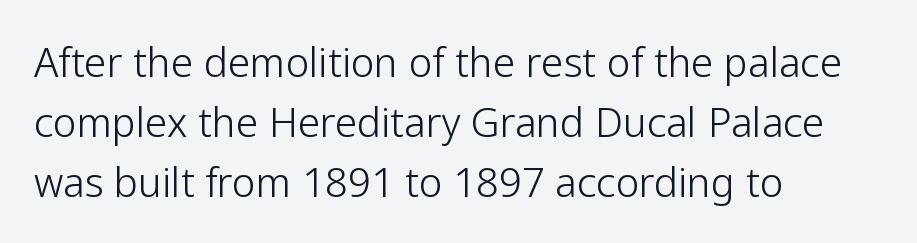
Does extra space separate the letters? No, they use regular spacing. Spacing verdict: proportional, widths tailored to each character. Is there much room between lines? A standard amount, neither cramped nor airy. Upright lettering throughout. Serif or sans? Sans — the stroke terminals are bare.
